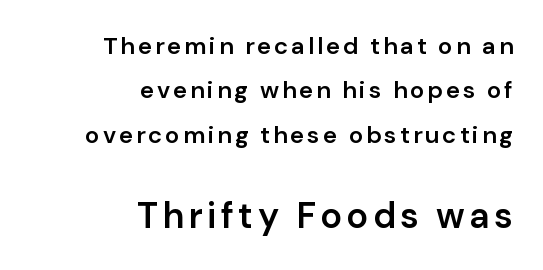
Caption: semibold face, moderately heavy strokes. Size contrast runs from small at the top to large at the bottom. Spacing verdict: proportional, widths tailored to each character. Typographically, this falls in the sans-serif category. Style check: upright. Any mark beneath the type? The region is blank.
